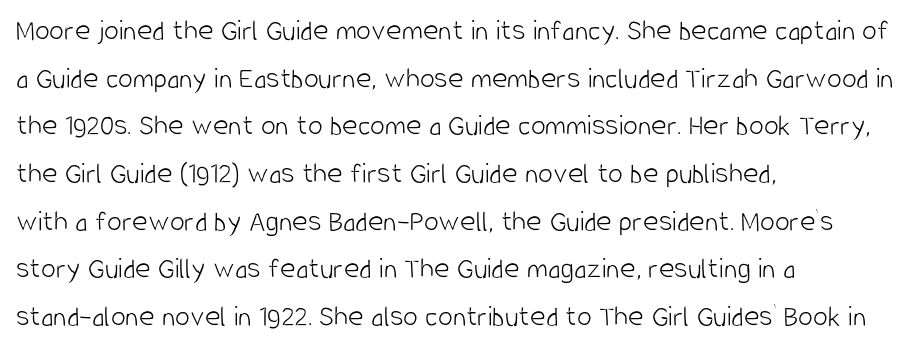
Q: Is the text bold? A: No.
Q: Is the text italic (slanted)? A: No, it is upright.
Q: Is the typeface a serif or a sans-serif typeface? A: Sans-serif.
Q: Is the text underlined? A: No.
Q: How is the paragraph aligned? A: Left-aligned.
Q: Is the spacing between letters normal or unusually wide? A: Normal.
Q: Is the spacing between lines tight, normal or loose? A: Normal.
Q: Width (condensed, normal, or wide)? A: Condensed.
Q: Stroke contrast? A: Low.
Q: x-height? A: Large.
Q: Monospaced? A: No.
